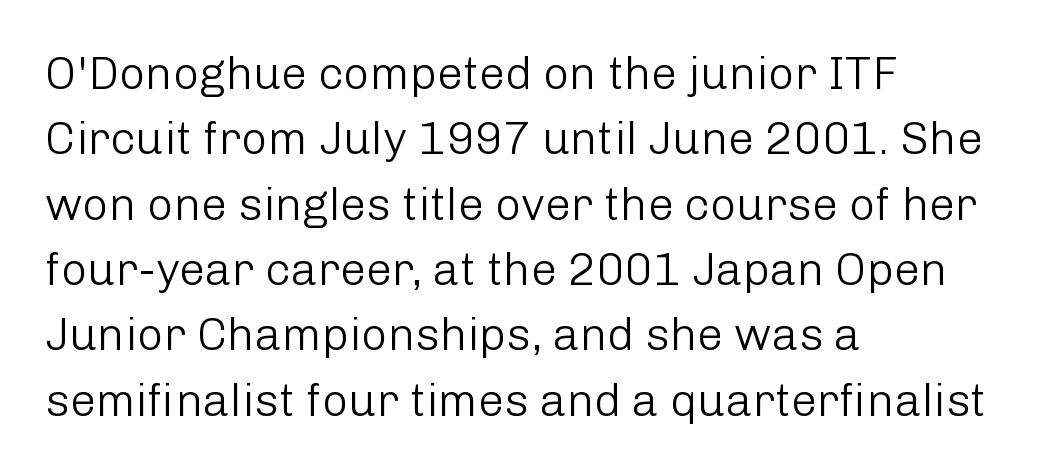
No word sits above an underline. One glance says typical: line gaps are just what's usual. Short and long lines alike share a common starting point at left. Ascenders rise straight up at ninety degrees.
